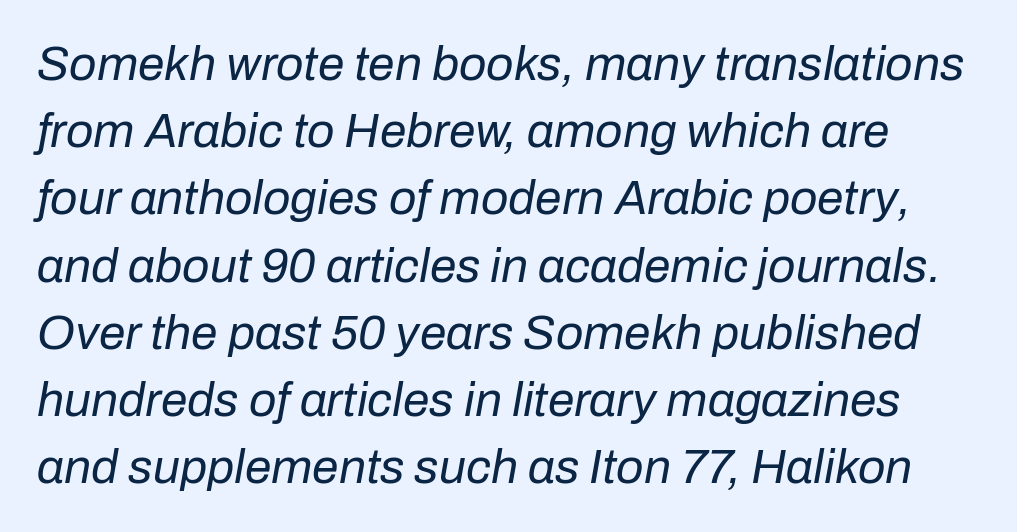
Q: Is the text bold? A: No.
Q: Is the text italic (slanted)? A: Yes, it leans right by about 10 degrees.
Q: Is the text underlined? A: No.
Q: Is the spacing between letters normal or unusually wide? A: Normal.
Q: Is the spacing between lines tight, normal or loose? A: Normal.
Q: Width (condensed, normal, or wide)? A: Normal.
Q: Stroke contrast? A: Low.
Q: x-height? A: Medium.
Q: Monospaced? A: No.
